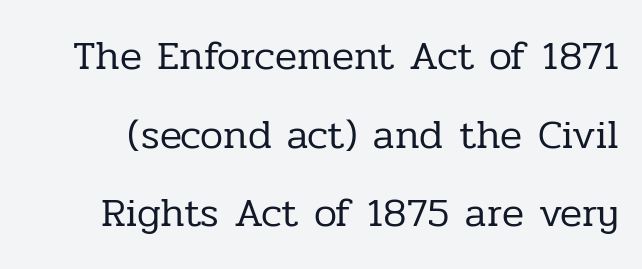
The image shows 41 px regular-weight serif type, upright; set loose line spacing (1.92x), normal letter spacing, not underlined; low stroke contrast and a medium x-height.
